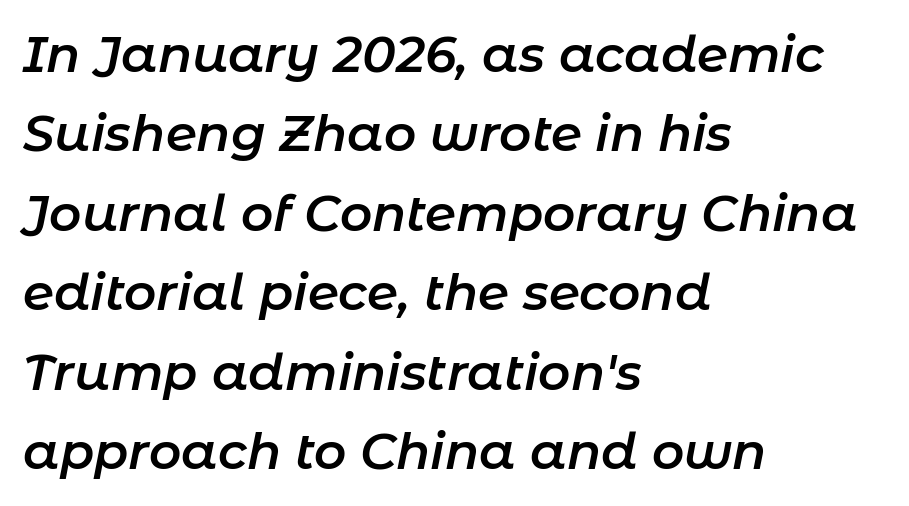
Q: Is the text bold? A: Semi-bold.
Q: Is the text italic (slanted)? A: Yes, it leans right by about 11 degrees.
Q: Is the text underlined? A: No.
Q: How is the paragraph aligned? A: Left-aligned.
Q: Is the spacing between letters normal or unusually wide? A: Normal.
Q: Is the spacing between lines tight, normal or loose? A: Normal.
Q: Width (condensed, normal, or wide)? A: Normal.
Q: Stroke contrast? A: Low.
Q: x-height? A: Medium.
Q: Monospaced? A: No.
